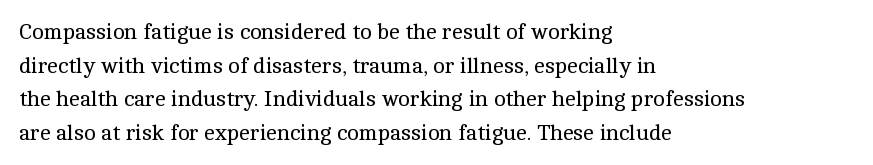
The image shows 22 px text type, upright; set left-aligned, normal line spacing (1.53x), normal letter spacing, not underlined.
